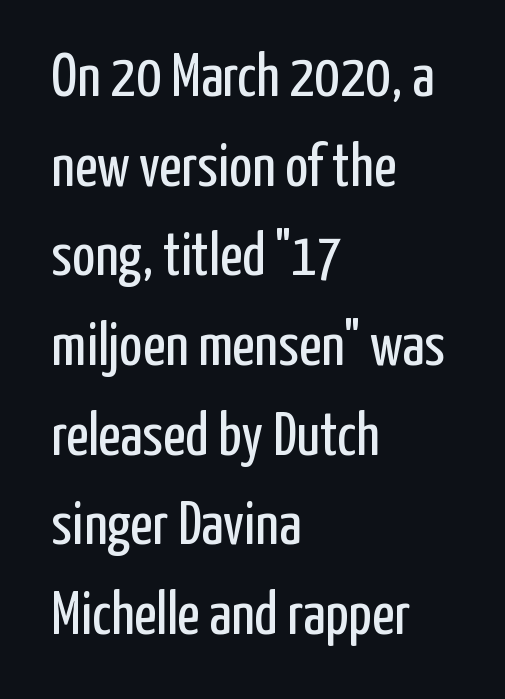
Q: Is the text bold? A: No.
Q: Is the text italic (slanted)? A: No, it is upright.
Q: Is the typeface a serif or a sans-serif typeface? A: Sans-serif.
Q: Is the text underlined? A: No.
Q: How is the paragraph aligned? A: Left-aligned.
Q: Is the spacing between letters normal or unusually wide? A: Normal.
Q: Is the spacing between lines tight, normal or loose? A: Normal.
Q: Width (condensed, normal, or wide)? A: Condensed.
Q: Stroke contrast? A: Low.
Q: x-height? A: Medium.
Q: Monospaced? A: No.
